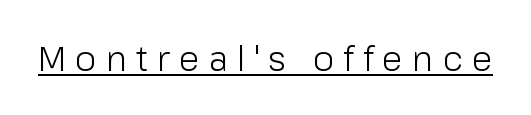
The image shows 34 px light sans-serif type, upright; set unusually wide letter spacing (+0.27 em), underlined; low stroke contrast and a medium x-height.
